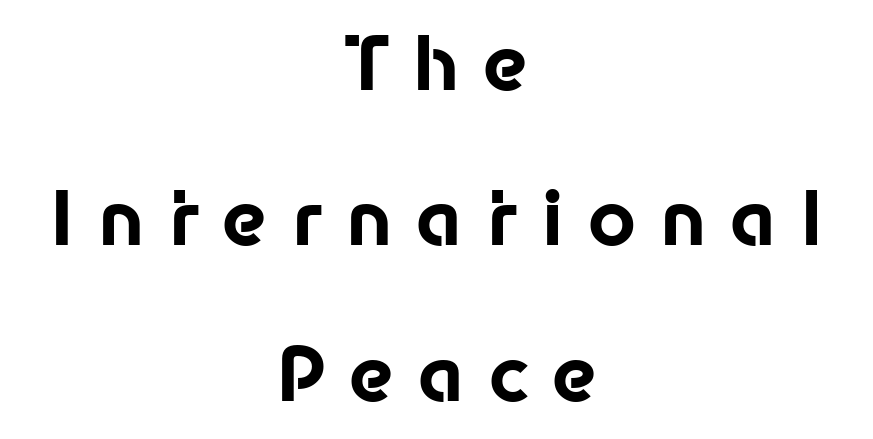
Q: Is the text bold? A: Yes.
Q: Is the text italic (slanted)? A: No, it is upright.
Q: Is the typeface a serif or a sans-serif typeface? A: Sans-serif.
Q: Is the text underlined? A: No.
Q: How is the paragraph aligned? A: Centered.
Q: Is the spacing between letters normal or unusually wide? A: Unusually wide.
Q: Is the spacing between lines tight, normal or loose? A: Loose.
Q: Width (condensed, normal, or wide)? A: Normal.
Q: Stroke contrast? A: Low.
Q: x-height? A: Medium.
Q: Monospaced? A: No.
